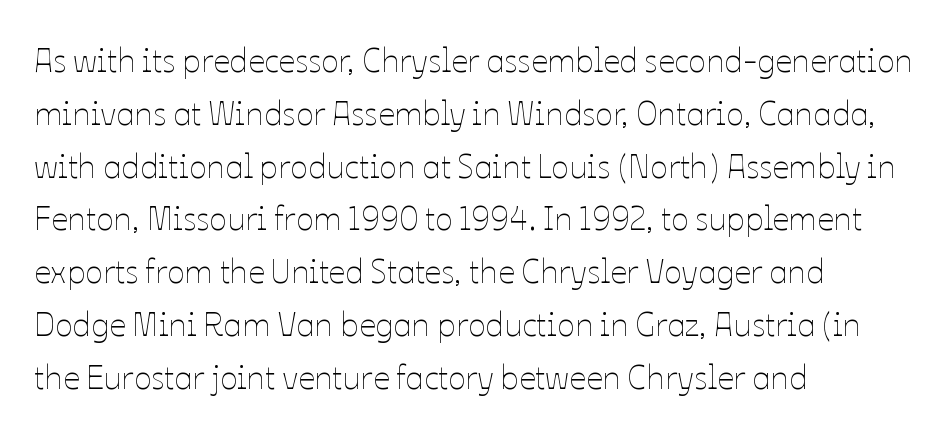
The image shows 33 px thin type, upright; set left-aligned, normal line spacing (1.6x), normal letter spacing, not underlined; low stroke contrast and a medium x-height.
